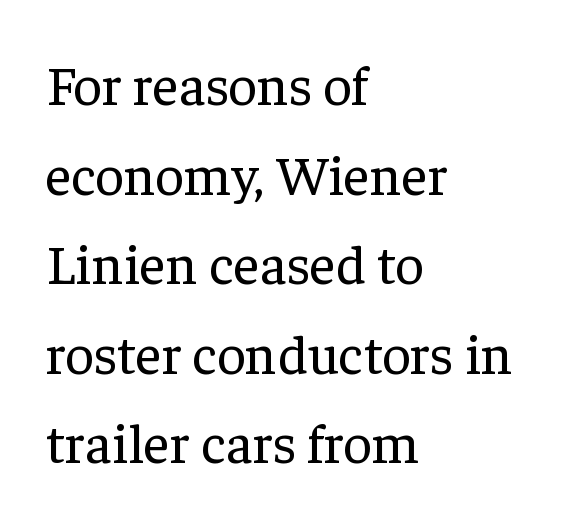
The image shows 56 px regular-weight serif type, upright; set left-aligned, normal line spacing (1.6x), normal letter spacing, not underlined; low stroke contrast and a medium x-height.
